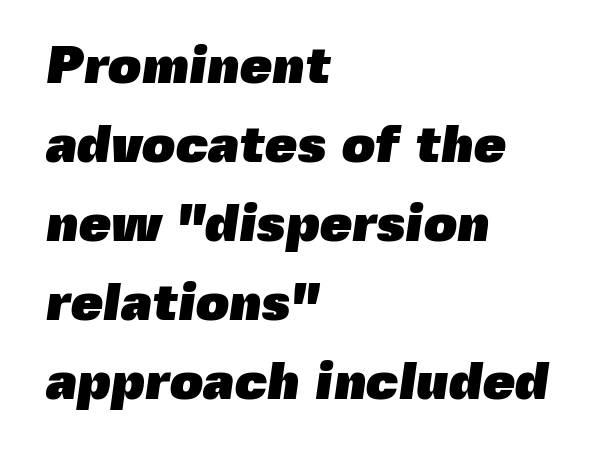
The image shows 52 px heavy sans-serif type; set left-aligned, normal line spacing (1.52x), normal letter spacing, not underlined; a medium x-height.
